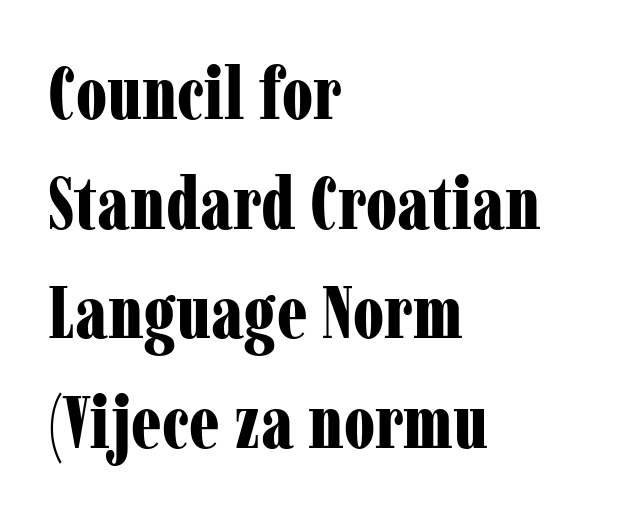
The image shows 74 px bold, condensed serif type, upright; set left-aligned, normal line spacing (1.48x), normal letter spacing, not underlined; low stroke contrast and a medium x-height.
